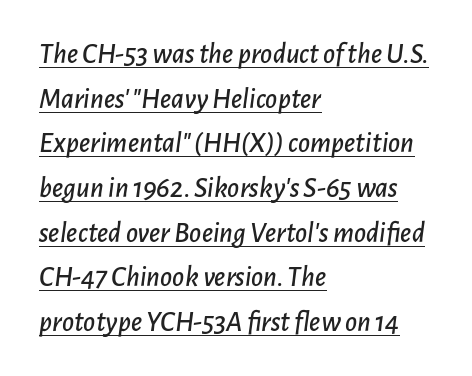
Q: Is the text italic (slanted)? A: Yes, it leans right by about 7 degrees.
Q: Is the text underlined? A: Yes.
Q: How is the paragraph aligned? A: Left-aligned.
Q: Is the spacing between letters normal or unusually wide? A: Normal.
Q: Is the spacing between lines tight, normal or loose? A: Normal.
Q: Width (condensed, normal, or wide)? A: Normal.
Q: Stroke contrast? A: Low.
Q: x-height? A: Medium.
Q: Monospaced? A: No.
